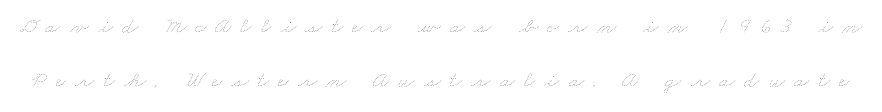
The image shows 23 px text type; set loose line spacing (2.33x), unusually wide letter spacing (+0.38 em), not underlined.
